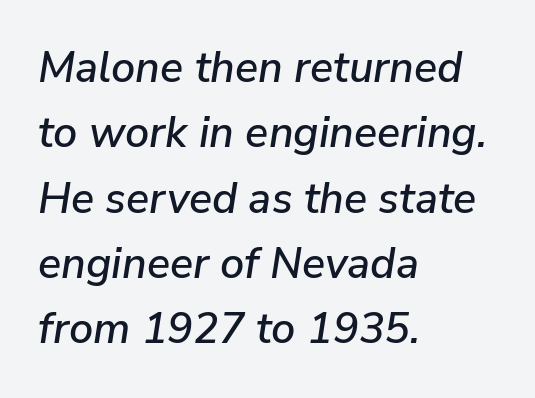
Q: Is the text italic (slanted)? A: Yes, it leans right by about 9 degrees.
Q: Is the text underlined? A: No.
Q: How is the paragraph aligned? A: Left-aligned.
Q: Is the spacing between letters normal or unusually wide? A: Normal.
Q: Is the spacing between lines tight, normal or loose? A: Normal.
Q: Width (condensed, normal, or wide)? A: Normal.
Q: Stroke contrast? A: Low.
Q: x-height? A: Medium.
Q: Monospaced? A: No.
